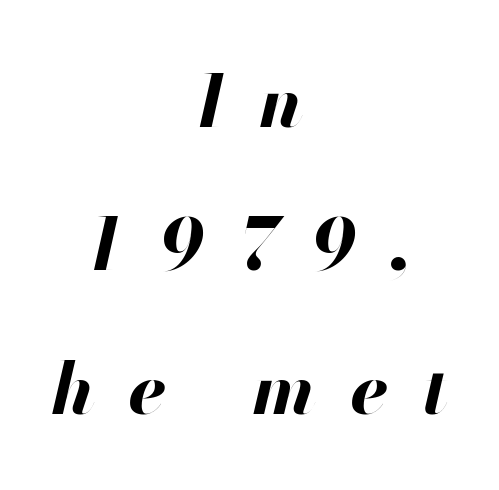
{"italic": "yes", "lean": "right", "slant_degrees": 13, "bold": "yes", "weight": "bold", "width": "normal", "stroke_contrast": "high", "x_height": "small", "monospaced": "no", "underline": "no", "align": "center", "line_spacing": "loose", "line_spacing_ratio": 2.02, "letter_spacing": "wide", "letter_spacing_em": 0.48, "glyph_px": 71}
